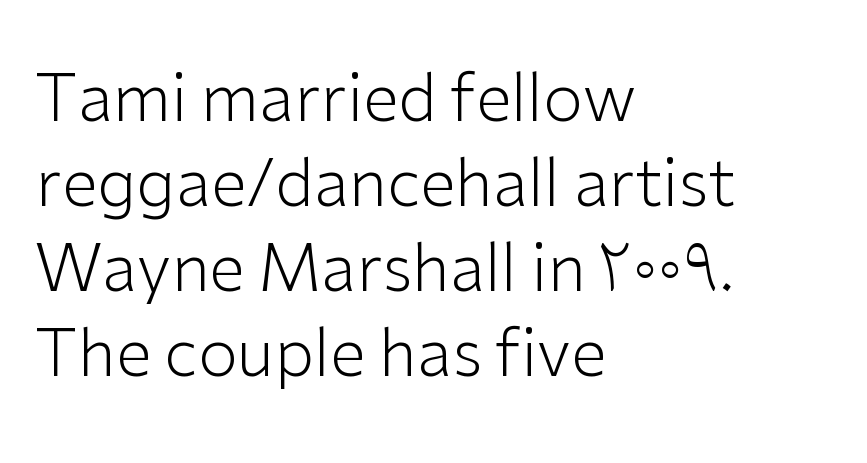
The image shows 65 px light sans-serif type, upright; set left-aligned, normal line spacing (1.31x), normal letter spacing, not underlined; low stroke contrast and a medium x-height.
